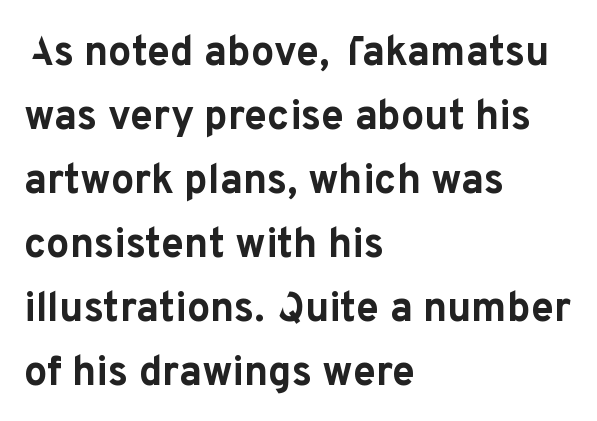
{"serif": "no", "italic": "no", "bold": "yes", "weight": "bold", "width": "normal", "stroke_contrast": "low", "x_height": "medium", "monospaced": "no", "underline": "no", "align": "left", "line_spacing": "normal", "line_spacing_ratio": 1.56, "letter_spacing": "normal", "letter_spacing_em": 0.0, "glyph_px": 41}
